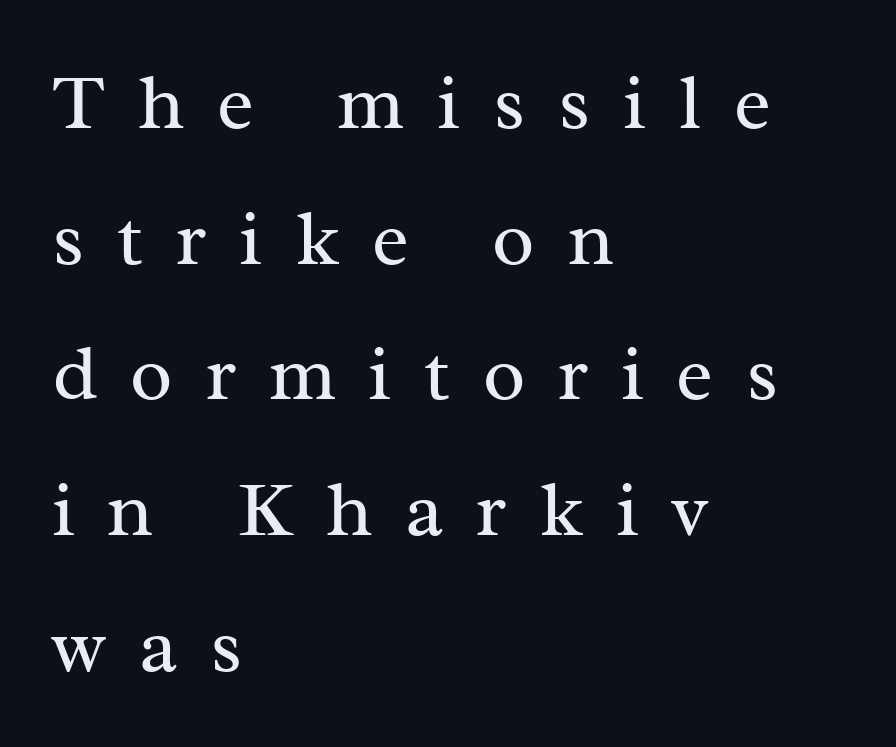
{"serif": "yes", "italic": "no", "bold": "no", "weight": "regular", "width": "normal", "stroke_contrast": "medium", "x_height": "medium", "monospaced": "no", "underline": "no", "align": "left", "line_spacing_ratio": 1.74, "letter_spacing": "wide", "letter_spacing_em": 0.42, "glyph_px": 78}
